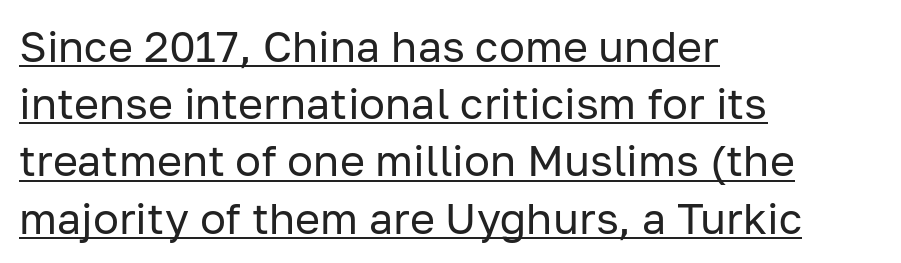
No extra ink here — the face is not bold. The letters sit at their default tracking, neither squeezed nor spread. Think of a printed novel: that variable character pitch is what you see here. Letterform terminals end flat and unadorned throughout the passage.
